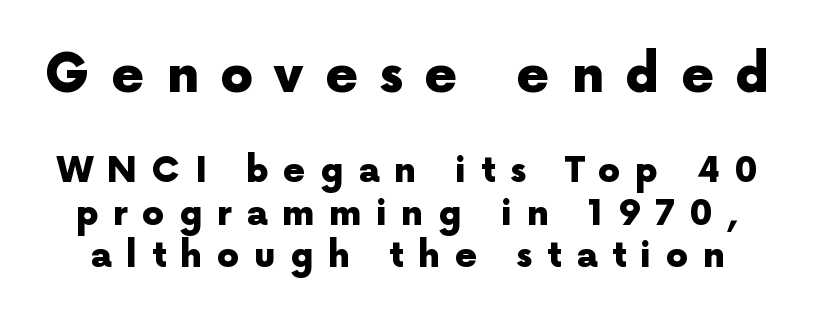
The image shows 52 px heavy sans-serif type, upright; set line spacing 1.22x, unusually wide letter spacing (+0.41 em), not underlined; the first (top) block is 1.49x larger; a medium x-height.
